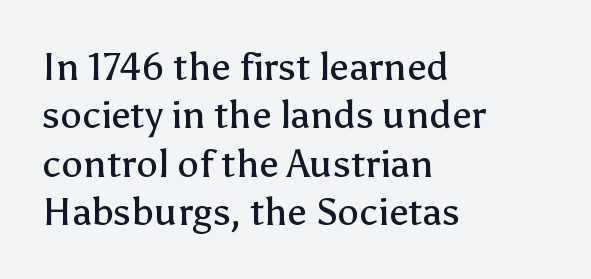
No heavy texture on the line: the type isn't bold. Quick note: not italic, upright. In CSS terms this would be text-align: left. How are the letters spaced? Ordinarily, with no added tracking. Spacing verdict: proportional, widths tailored to each character. The space beneath each line is pristine and unruled.
